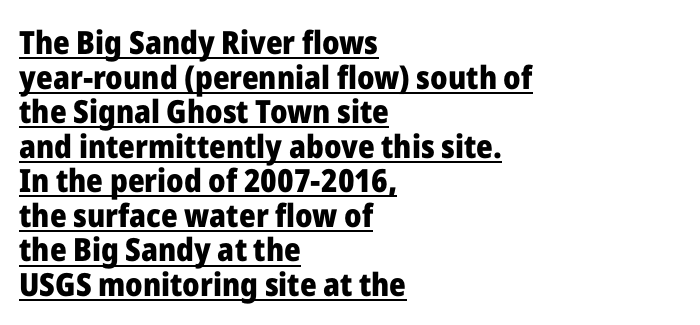
Q: Is the text bold? A: Yes.
Q: Is the text italic (slanted)? A: No, it is upright.
Q: Is the typeface a serif or a sans-serif typeface? A: Sans-serif.
Q: Is the text underlined? A: Yes.
Q: How is the paragraph aligned? A: Left-aligned.
Q: Is the spacing between letters normal or unusually wide? A: Normal.
Q: Is the spacing between lines tight, normal or loose? A: Tight.
Q: Width (condensed, normal, or wide)? A: Normal.
Q: Stroke contrast? A: Low.
Q: x-height? A: Medium.
Q: Monospaced? A: No.
